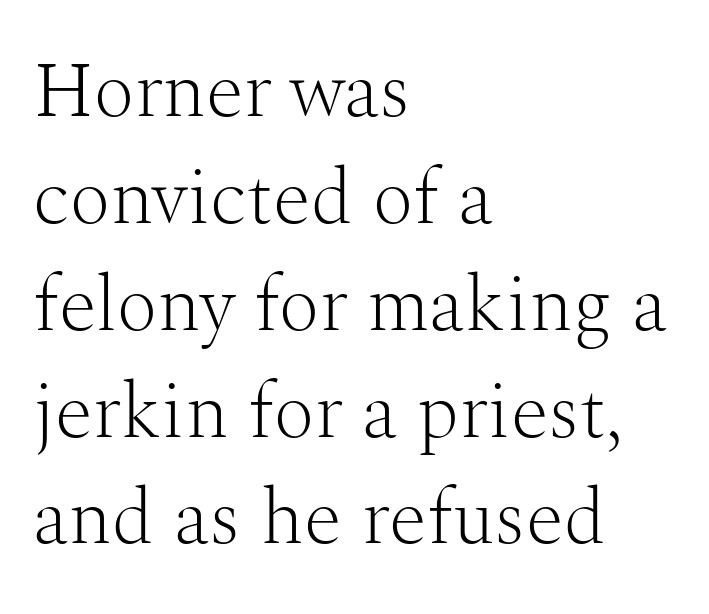
Q: Is the text bold? A: No.
Q: Is the text italic (slanted)? A: No, it is upright.
Q: Is the typeface a serif or a sans-serif typeface? A: Serif.
Q: Is the text underlined? A: No.
Q: How is the paragraph aligned? A: Left-aligned.
Q: Is the spacing between letters normal or unusually wide? A: Normal.
Q: Is the spacing between lines tight, normal or loose? A: Normal.
Q: Width (condensed, normal, or wide)? A: Normal.
Q: Stroke contrast? A: Medium.
Q: x-height? A: Medium.
Q: Monospaced? A: No.
